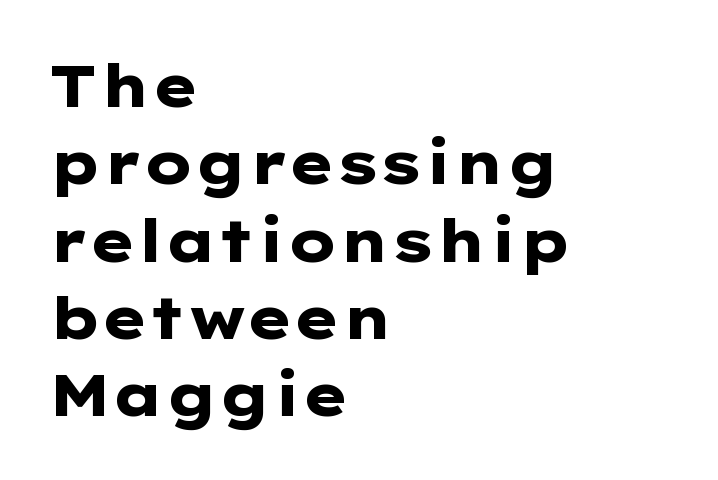
This is sans-serif lettering, the kind often seen on screens and signage. Plain, unruled lines of type. Where is the straight margin? On the left. Is this a fixed-width face? No — the glyphs have proportional, varying widths.
